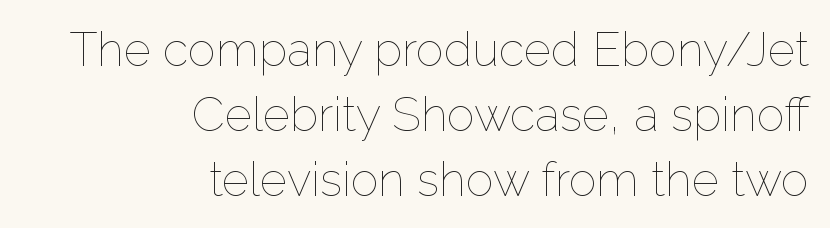
The image shows 47 px thin type, upright; set right-aligned, normal line spacing (1.38x), normal letter spacing, not underlined; low stroke contrast and a medium x-height.
